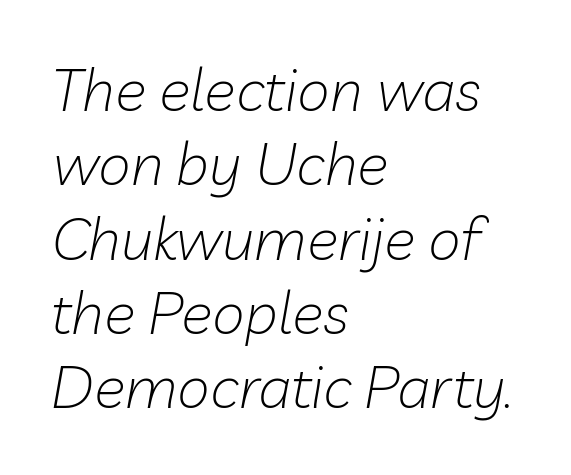
The image shows 59 px light type, italic (leaning right); set left-aligned, normal line spacing (1.26x), normal letter spacing, not underlined; low stroke contrast and a medium x-height.
